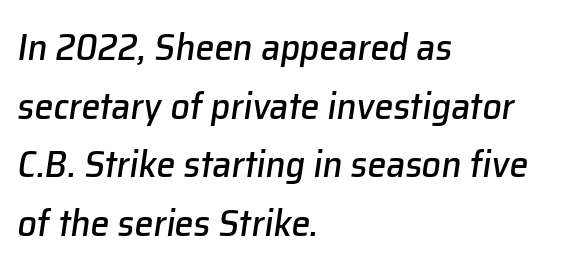
{"italic": "yes", "lean": "right", "slant_degrees": 8, "width": "normal", "stroke_contrast": "low", "x_height": "medium", "monospaced": "no", "underline": "no", "align": "left", "line_spacing": "normal", "line_spacing_ratio": 1.54, "letter_spacing": "normal", "letter_spacing_em": 0.0, "glyph_px": 38}
